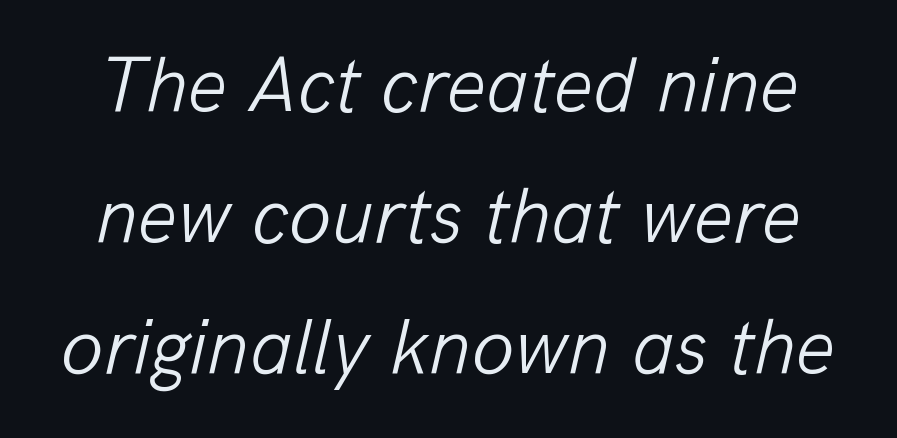
{"italic": "yes", "lean": "right", "slant_degrees": 13, "bold": "no", "weight": "light", "width": "normal", "stroke_contrast": "low", "x_height": "medium", "monospaced": "no", "underline": "no", "line_spacing": "normal", "line_spacing_ratio": 1.68, "letter_spacing": "normal", "letter_spacing_em": 0.0, "glyph_px": 78}
